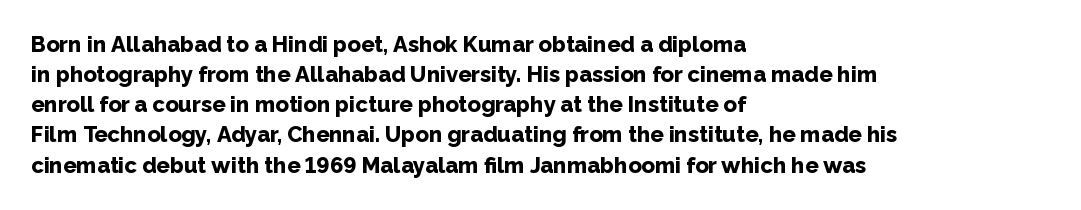
Q: Is the text bold? A: Yes.
Q: Is the text italic (slanted)? A: No, it is upright.
Q: Is the text underlined? A: No.
Q: How is the paragraph aligned? A: Left-aligned.
Q: Is the spacing between letters normal or unusually wide? A: Normal.
Q: Is the spacing between lines tight, normal or loose? A: Normal.
